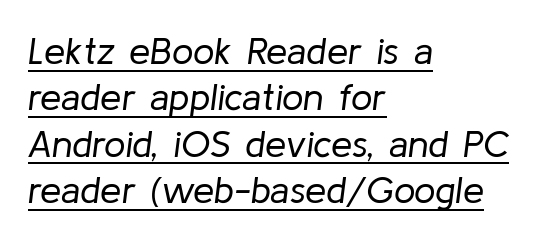
The image shows 38 px regular-weight type, italic (leaning right); set left-aligned, line spacing 1.22x, normal letter spacing, underlined; low stroke contrast and a medium x-height.
